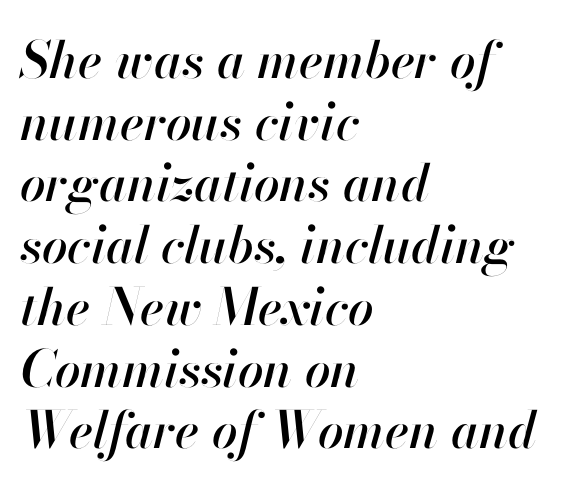
Q: Is the text italic (slanted)? A: Yes, it leans right by about 13 degrees.
Q: Is the text underlined? A: No.
Q: How is the paragraph aligned? A: Left-aligned.
Q: Is the spacing between letters normal or unusually wide? A: Normal.
Q: Width (condensed, normal, or wide)? A: Normal.
Q: Stroke contrast? A: High.
Q: x-height? A: Small.
Q: Monospaced? A: No.
